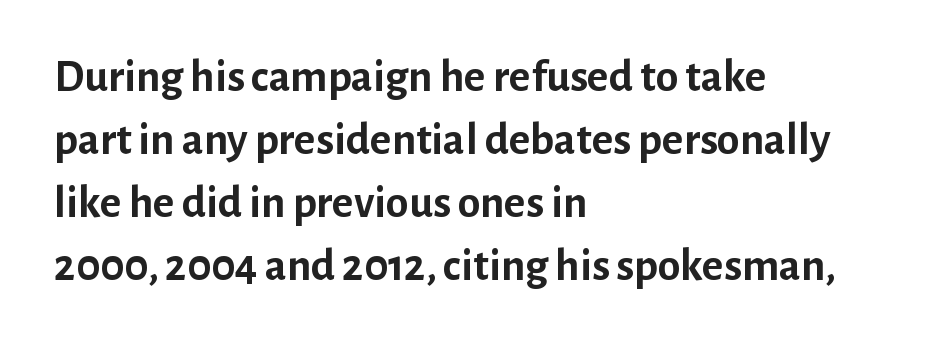
The rag falls on the right side of this text block. Characters remain perfectly vertical along every line. Tracking value appears to be zero — textbook default spacing. Baseline-to-baseline distance is the conventional proportion of letter height. The sample has been set heavy, in full bold. Clear beneath every line of the passage.
